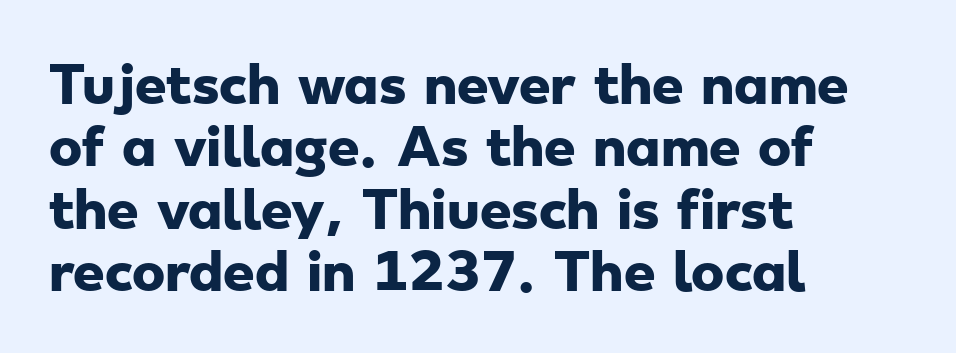
Type style note: lacks serifs. Observe the ordinary spacing: letters are neighbours, not strangers. This rendering features lettering with no underline. You'd pick this weight for a headline — it's a proper bold. Character widths vary here, with narrow letters taking less room than wide ones.
